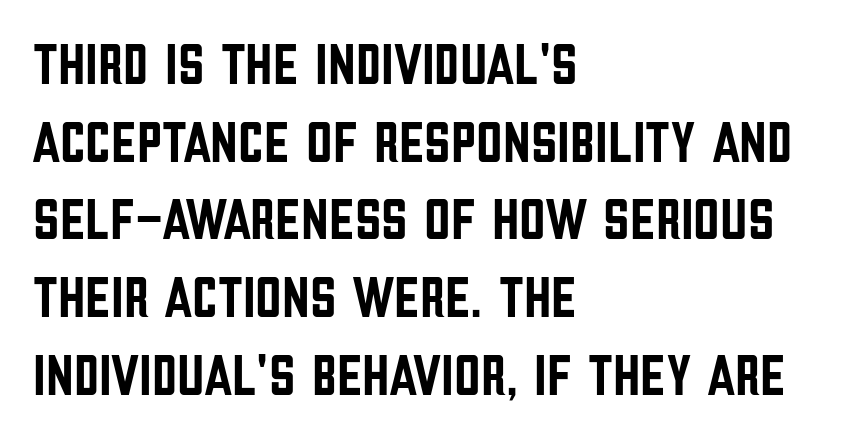
The image shows 58 px condensed sans-serif type, upright; set left-aligned, normal line spacing (1.34x), normal letter spacing, not underlined; low stroke contrast and a large x-height.
